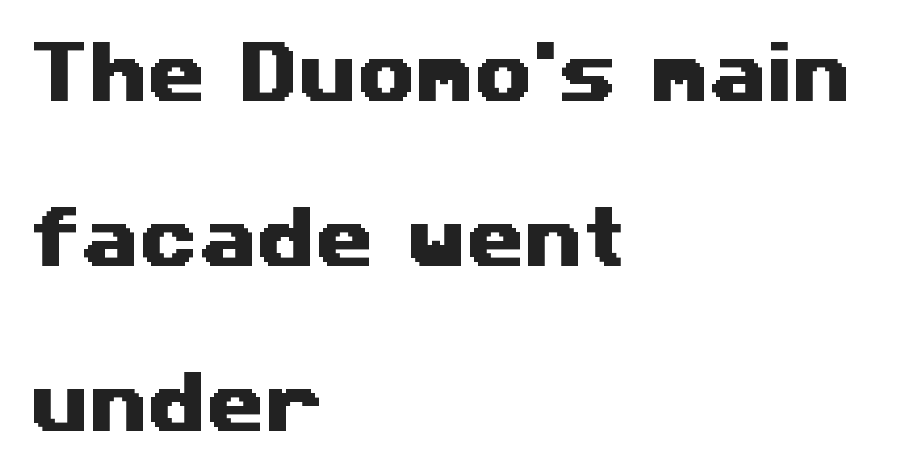
{"serif": "no", "width": "wide", "stroke_contrast": "medium", "x_height": "medium", "monospaced": "no", "underline": "no", "align": "left", "line_spacing": "loose", "line_spacing_ratio": 2.46, "letter_spacing": "normal", "letter_spacing_em": 0.0, "glyph_px": 67}
